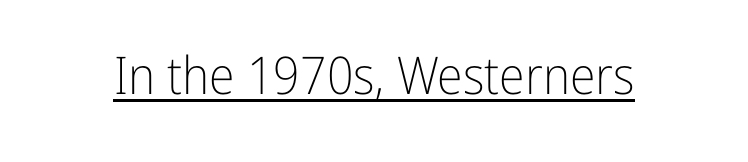
Weight class: somewhere from thin through regular. The line texture is even and compact thanks to regular tracking. Underlining? Definitely there. Unlike italic type, these characters show no tilt at all. Serifs: no, the terminals of the letterforms are clean.
